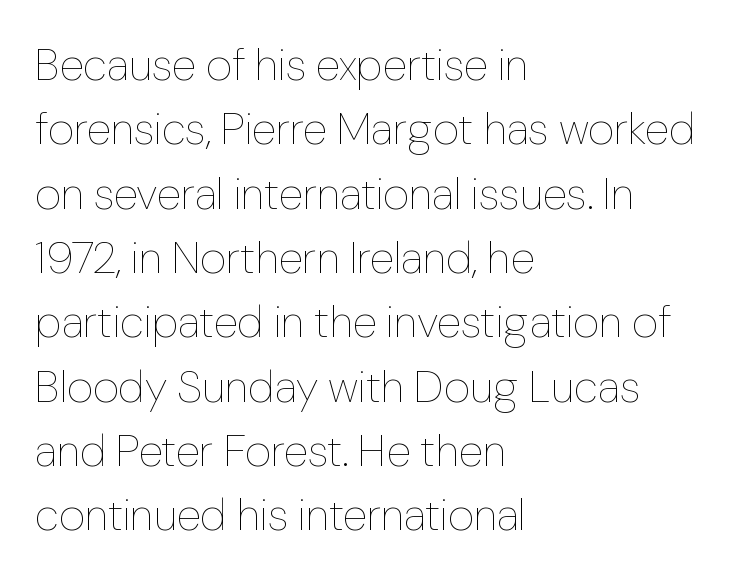
The typography opts for an upright posture over an oblique one. Letter spacing: default. The block of text has a typical density, with ordinary space between rows. Underline: absent. Alignment: flush left.
